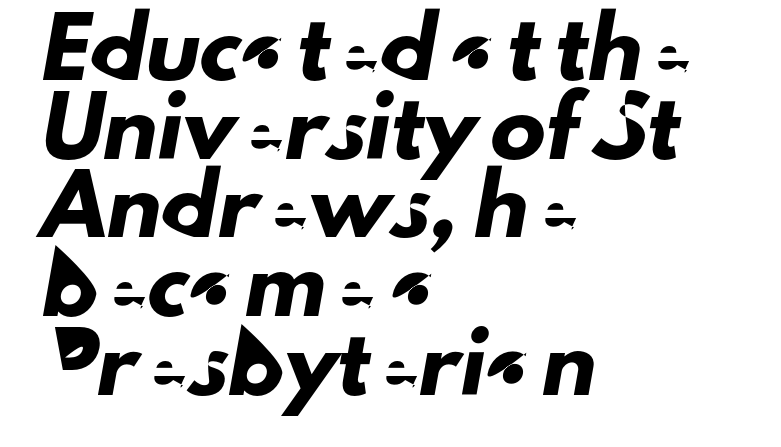
The typesetter chose a ragged-right arrangement here. The passage shown is typed in a proportional face where columns would drift. No extra tracking has been applied to these lines. Note: no serifs on the glyphs. The rows are spaced the way most documents space them.
